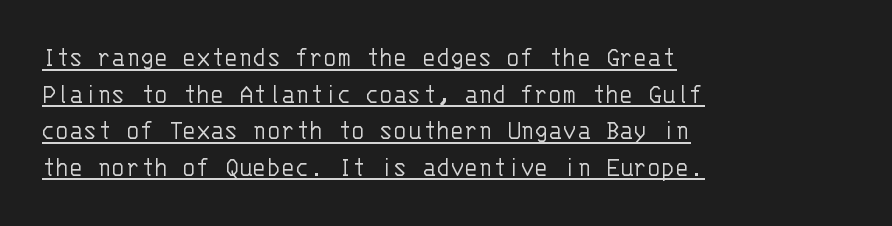
Q: Is the text bold? A: No.
Q: Is the text italic (slanted)? A: No, it is upright.
Q: Is the typeface a serif or a sans-serif typeface? A: Sans-serif.
Q: Is the text underlined? A: Yes.
Q: How is the paragraph aligned? A: Left-aligned.
Q: Is the spacing between letters normal or unusually wide? A: Normal.
Q: Is the spacing between lines tight, normal or loose? A: Normal.
Q: Width (condensed, normal, or wide)? A: Normal.
Q: Stroke contrast? A: Low.
Q: x-height? A: Large.
Q: Monospaced? A: Yes.
